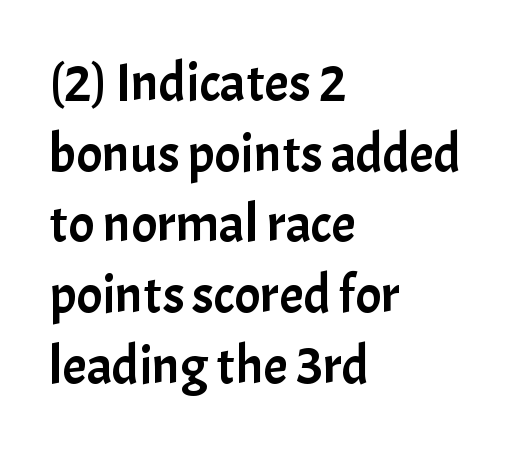
The image shows 54 px sans-serif type, upright; set left-aligned, normal line spacing (1.31x), normal letter spacing, not underlined; low stroke contrast and a medium x-height.
